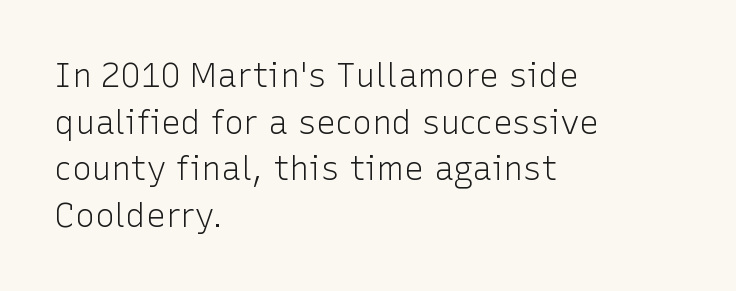
The passage shown is typed in a proportional face where columns would drift. The letters carry no serifs — their stems end cleanly without finishing strokes. Compared with typical paragraphs, the rows here are spaced about the same. The face used here is rendered with its standard letterfit. Bare-footed words on every line. The lettering stays uniformly vertical, giving the passage a roman look.
